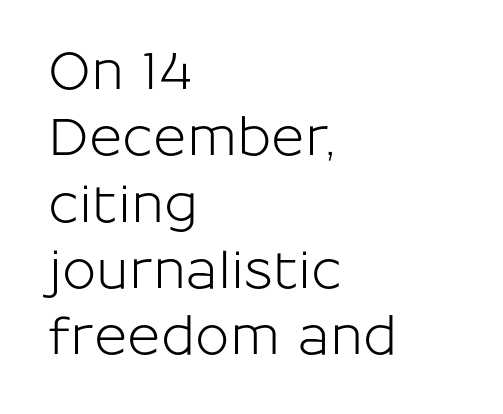
The image shows 51 px sans-serif type, upright; set left-aligned, normal line spacing (1.3x), normal letter spacing, not underlined; low stroke contrast and a medium x-height.
